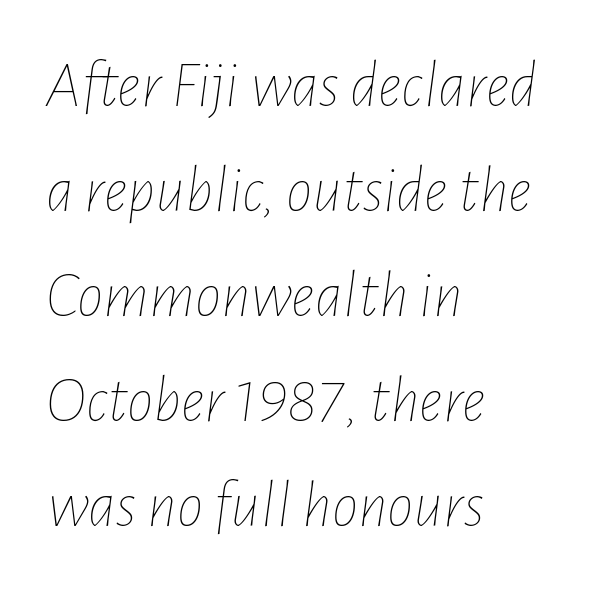
{"italic": "yes", "lean": "right", "slant_degrees": 7, "bold": "no", "weight": "thin", "width": "condensed", "stroke_contrast": "low", "x_height": "medium", "monospaced": "no", "underline": "no", "align": "left", "line_spacing": "normal", "line_spacing_ratio": 1.59, "letter_spacing": "normal", "letter_spacing_em": 0.0, "glyph_px": 66}
